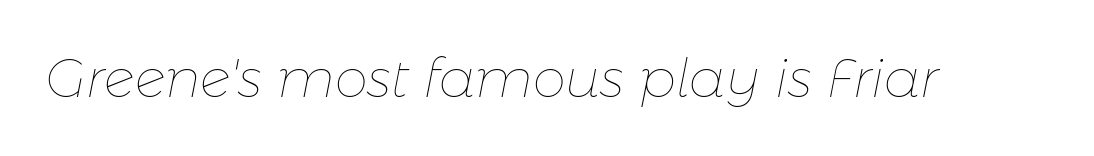
{"italic": "yes", "lean": "right", "slant_degrees": 11, "bold": "no", "weight": "thin", "width": "normal", "stroke_contrast": "low", "x_height": "medium", "monospaced": "no", "underline": "no", "letter_spacing": "normal", "letter_spacing_em": 0.0, "glyph_px": 53}
